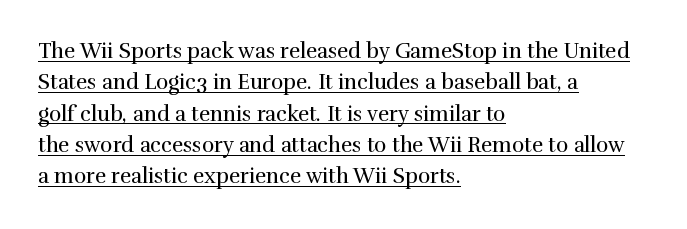
{"italic": "no", "bold": "no", "underline": "yes", "align": "left", "line_spacing": "normal", "line_spacing_ratio": 1.49, "letter_spacing": "normal", "letter_spacing_em": 0.0, "glyph_px": 21}
